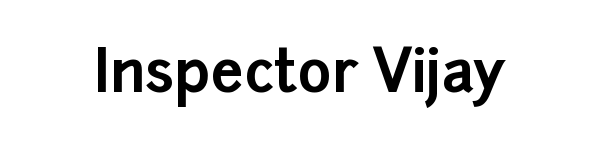
Proportional: the letters do not fall into vertical columns. These lines were composed using upright roman letters. Quick note: underline off. Look at the bottom of the vertical strokes: they stop flat, with no serifs. Look at the stroke-to-counter ratio: heavy, a bold.
